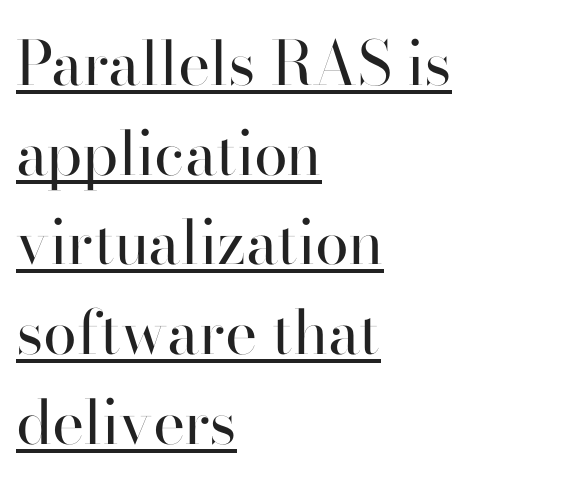
{"serif": "no", "italic": "no", "bold": "no", "weight": "regular", "width": "normal", "stroke_contrast": "high", "x_height": "small", "monospaced": "no", "underline": "yes", "align": "left", "line_spacing": "normal", "line_spacing_ratio": 1.47, "letter_spacing": "normal", "letter_spacing_em": 0.0, "glyph_px": 61}
